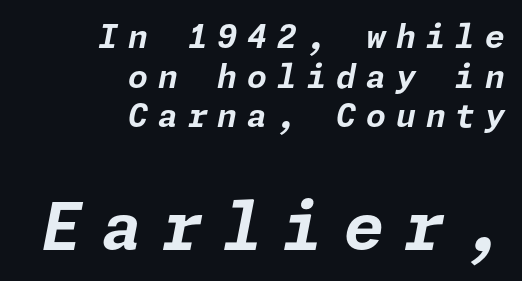
The image shows 65 px bold type, italic (leaning right); set right-aligned, line spacing 1.24x, unusually wide letter spacing (+0.31 em), not underlined; the second (bottom) block is 2.03x larger; low stroke contrast and a medium x-height.
